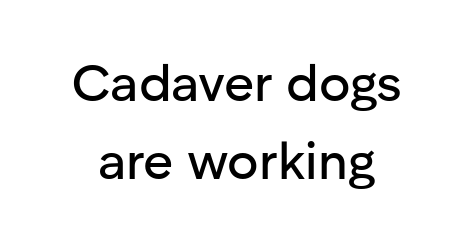
Q: Is the text italic (slanted)? A: No, it is upright.
Q: Is the typeface a serif or a sans-serif typeface? A: Sans-serif.
Q: Is the text underlined? A: No.
Q: Is the spacing between letters normal or unusually wide? A: Normal.
Q: Is the spacing between lines tight, normal or loose? A: Normal.
Q: Width (condensed, normal, or wide)? A: Normal.
Q: Stroke contrast? A: Low.
Q: x-height? A: Medium.
Q: Monospaced? A: No.
